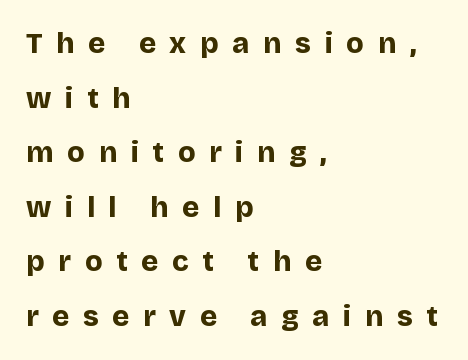
{"serif": "no", "italic": "no", "bold": "yes", "weight": "bold", "width": "normal", "stroke_contrast": "low", "x_height": "large", "monospaced": "no", "underline": "no", "align": "left", "line_spacing_ratio": 1.88, "letter_spacing": "wide", "letter_spacing_em": 0.47, "glyph_px": 29}
